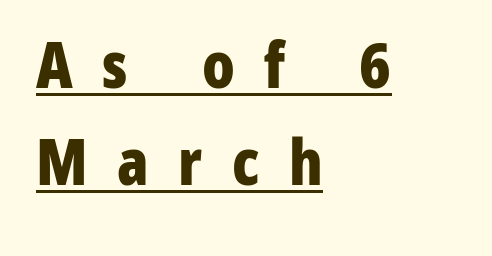
Q: Is the text bold? A: Yes.
Q: Is the text italic (slanted)? A: No, it is upright.
Q: Is the typeface a serif or a sans-serif typeface? A: Sans-serif.
Q: Is the text underlined? A: Yes.
Q: How is the paragraph aligned? A: Left-aligned.
Q: Is the spacing between letters normal or unusually wide? A: Unusually wide.
Q: Is the spacing between lines tight, normal or loose? A: Normal.
Q: Width (condensed, normal, or wide)? A: Condensed.
Q: Stroke contrast? A: Low.
Q: x-height? A: Medium.
Q: Monospaced? A: No.
